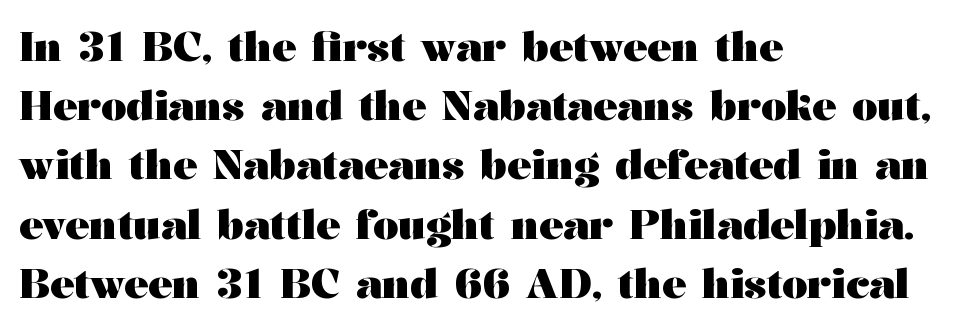
The image shows 40 px heavy, wide serif type, upright; set left-aligned, normal line spacing (1.48x), normal letter spacing, not underlined; medium stroke contrast and a medium x-height.
